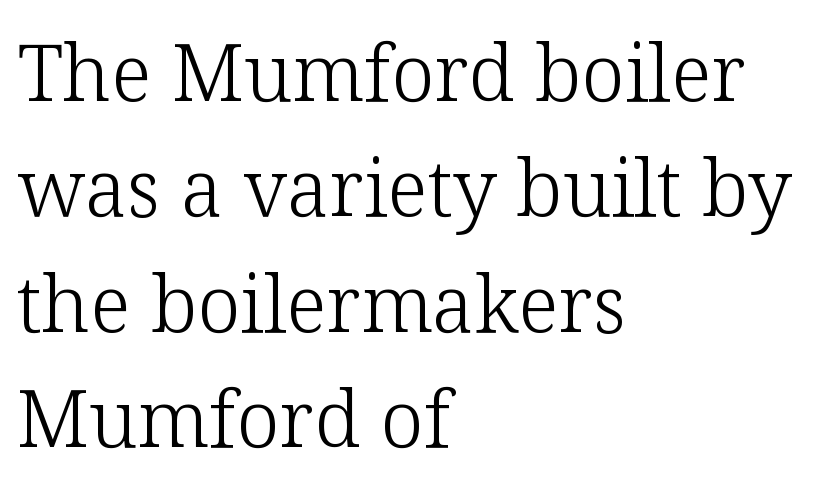
Q: Is the text bold? A: No.
Q: Is the text italic (slanted)? A: No, it is upright.
Q: Is the typeface a serif or a sans-serif typeface? A: Serif.
Q: Is the text underlined? A: No.
Q: How is the paragraph aligned? A: Left-aligned.
Q: Is the spacing between letters normal or unusually wide? A: Normal.
Q: Is the spacing between lines tight, normal or loose? A: Normal.
Q: Width (condensed, normal, or wide)? A: Normal.
Q: Stroke contrast? A: Low.
Q: x-height? A: Medium.
Q: Monospaced? A: No.
